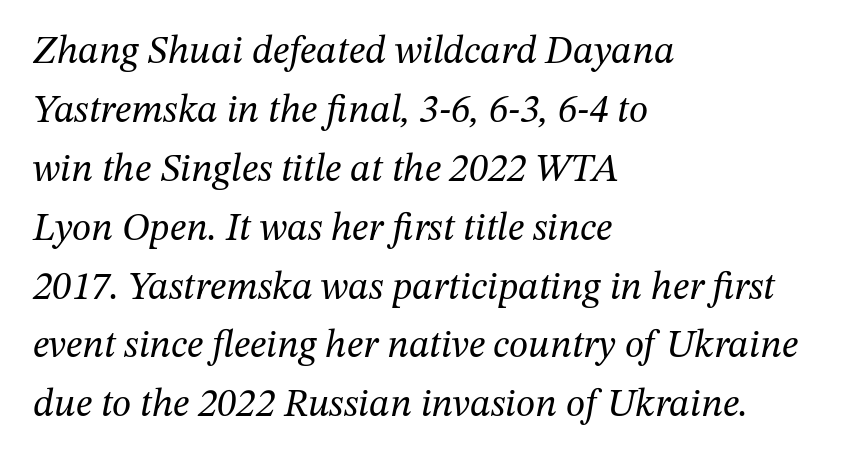
Q: Is the text bold? A: No.
Q: Is the text italic (slanted)? A: Yes, it leans right by about 12 degrees.
Q: Is the typeface a serif or a sans-serif typeface? A: Serif.
Q: Is the text underlined? A: No.
Q: How is the paragraph aligned? A: Left-aligned.
Q: Is the spacing between letters normal or unusually wide? A: Normal.
Q: Is the spacing between lines tight, normal or loose? A: Normal.
Q: Width (condensed, normal, or wide)? A: Normal.
Q: Stroke contrast? A: Medium.
Q: x-height? A: Medium.
Q: Monospaced? A: No.
